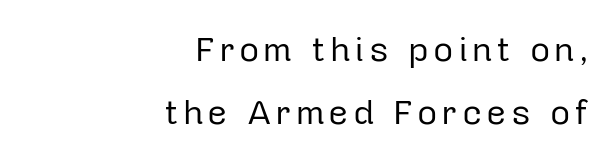
The image shows 35 px regular-weight sans-serif type, upright; set right-aligned, line spacing 1.79x, not underlined; low stroke contrast and a medium x-height.
